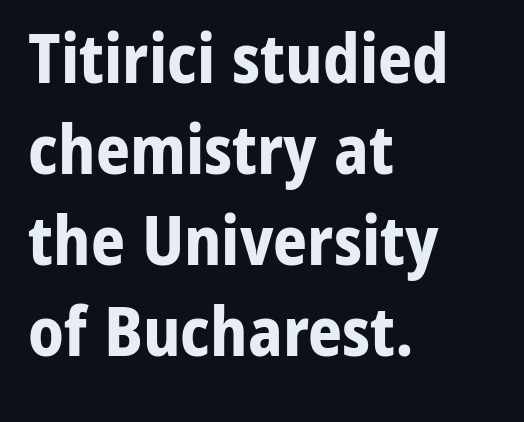
Q: Is the text bold? A: Yes.
Q: Is the text italic (slanted)? A: No, it is upright.
Q: Is the typeface a serif or a sans-serif typeface? A: Sans-serif.
Q: Is the text underlined? A: No.
Q: How is the paragraph aligned? A: Left-aligned.
Q: Is the spacing between letters normal or unusually wide? A: Normal.
Q: Is the spacing between lines tight, normal or loose? A: Normal.
Q: Width (condensed, normal, or wide)? A: Normal.
Q: Stroke contrast? A: Low.
Q: x-height? A: Medium.
Q: Monospaced? A: No.
